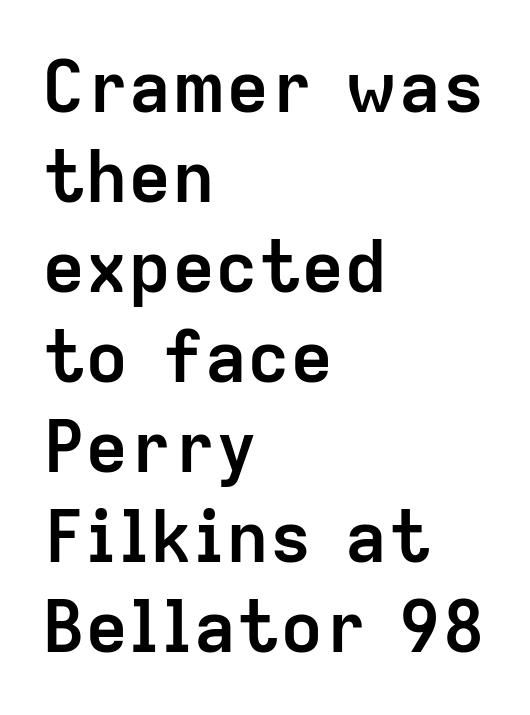
{"serif": "no", "italic": "no", "bold": "yes", "weight": "semibold", "width": "normal", "stroke_contrast": "low", "x_height": "medium", "monospaced": "no", "underline": "no", "align": "left", "line_spacing": "normal", "line_spacing_ratio": 1.25, "letter_spacing": "normal", "letter_spacing_em": 0.0, "glyph_px": 72}
